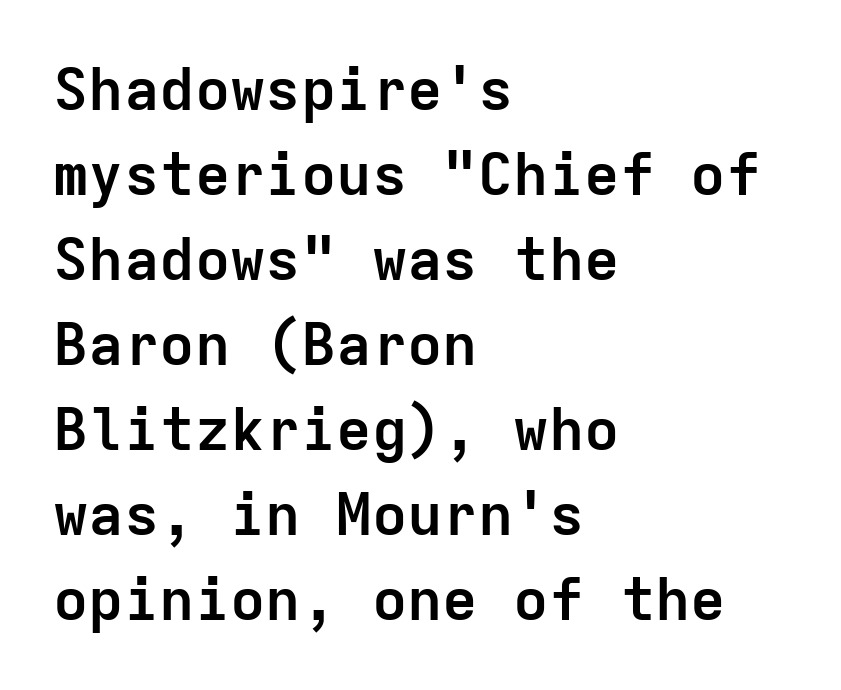
The passage shown is not underscored anywhere. Its strokes are broad and dark, the hallmark of bold type. The space between consecutive lines is moderate. Horizontal alignment here is leftward, the default for most running prose. Default kerning and tracking; the words read as compact shapes.
